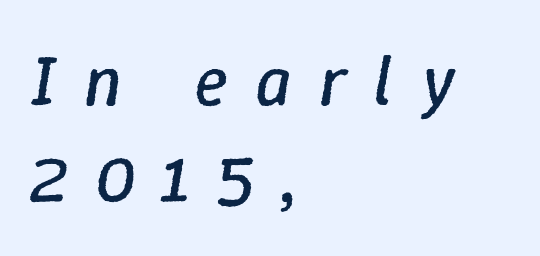
{"italic": "yes", "lean": "right", "slant_degrees": 9, "bold": "no", "weight": "regular", "width": "normal", "stroke_contrast": "low", "x_height": "medium", "monospaced": "no", "underline": "no", "align": "left", "line_spacing": "normal", "line_spacing_ratio": 1.35, "letter_spacing": "wide", "letter_spacing_em": 0.38, "glyph_px": 71}
